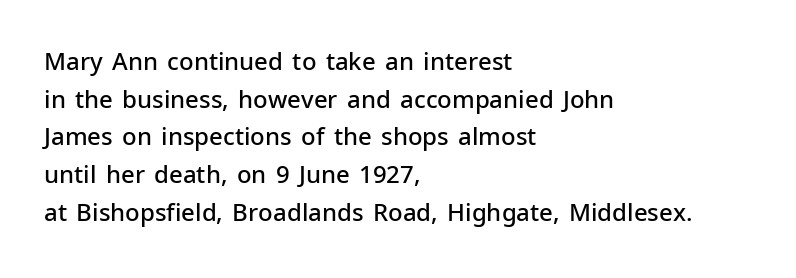
{"italic": "no", "bold": "semi", "underline": "no", "align": "left", "line_spacing": "normal", "line_spacing_ratio": 1.57, "letter_spacing": "normal", "letter_spacing_em": 0.0, "glyph_px": 24}
